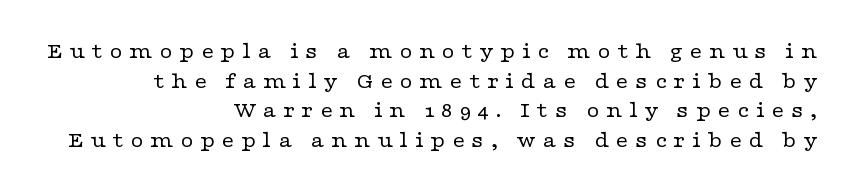
The image shows 22 px text type, upright; set right-aligned, normal line spacing (1.35x), unusually wide letter spacing (+0.29 em), not underlined.
